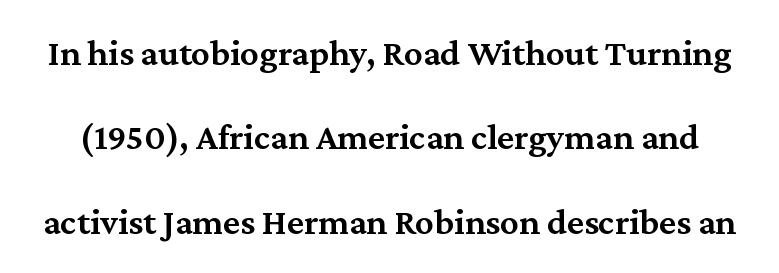
The gaps between neighbouring characters are ordinary and unremarkable. These lines carry some extra weight — a demibold, not a full bold. Classification — serif. Interline gaps are noticeably wide in this sample. Underline: absent.
